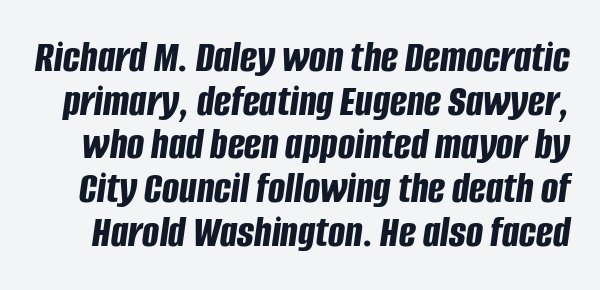
The image shows 45 px bold, condensed type, italic (leaning right); set tight line spacing (0.97x), normal letter spacing, not underlined; low stroke contrast and a large x-height.
